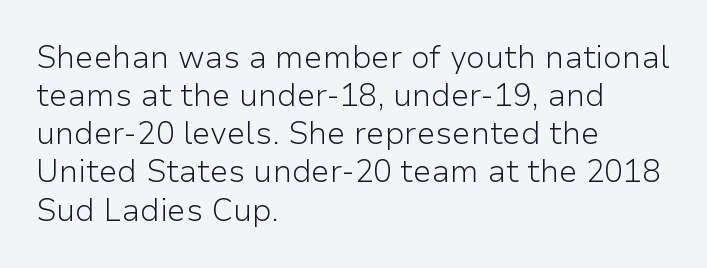
The strokes are not fattened; the text isn't bold. Inter-character spacing is left at the font's built-in metrics. The axis of the letterforms is exactly vertical. The passage shown is typeset with a sans-serif family.
